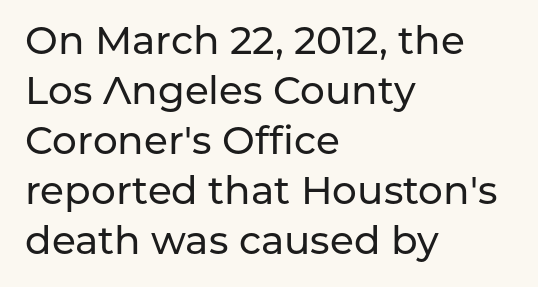
I'd call this a sans setting — the letters go barefoot. Students, note that the glyphs here touch the page at normal intervals. The block of text has a typical density, with ordinary space between rows. Do the letters lean? They stand straight. A student would call this left alignment; a typographer would say flush left, rag right.
